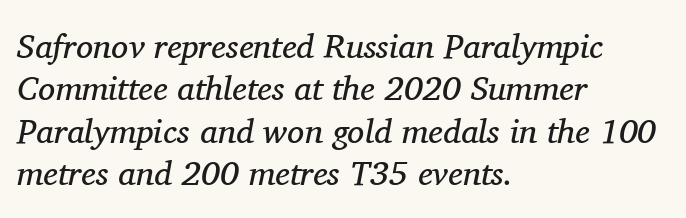
{"serif": "yes", "italic": "yes", "lean": "right", "slant_degrees": 11, "bold": "no", "weight": "regular", "width": "normal", "stroke_contrast": "medium", "x_height": "medium", "monospaced": "no", "underline": "no", "align": "left", "line_spacing": "normal", "line_spacing_ratio": 1.25, "letter_spacing": "normal", "letter_spacing_em": 0.0, "glyph_px": 34}
